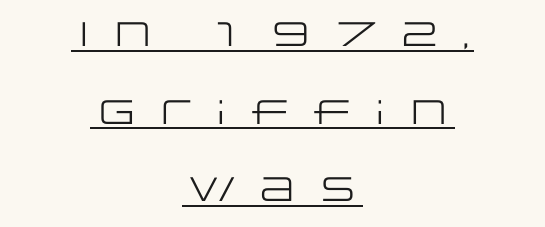
Q: Is the text bold? A: No.
Q: Is the text italic (slanted)? A: No, it is upright.
Q: Is the typeface a serif or a sans-serif typeface? A: Sans-serif.
Q: Is the text underlined? A: Yes.
Q: How is the paragraph aligned? A: Centered.
Q: Is the spacing between letters normal or unusually wide? A: Unusually wide.
Q: Is the spacing between lines tight, normal or loose? A: Loose.
Q: Width (condensed, normal, or wide)? A: Wide.
Q: Stroke contrast? A: Low.
Q: x-height? A: Large.
Q: Monospaced? A: No.
